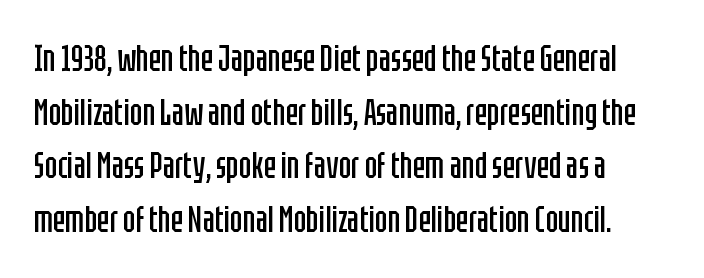
The image shows 37 px regular-weight, condensed sans-serif type, upright; set left-aligned, normal line spacing (1.45x), normal letter spacing, not underlined; low stroke contrast and a large x-height.
